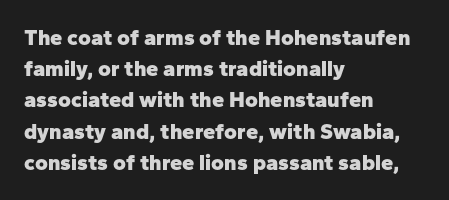
The image shows 22 px bold type, upright; set left-aligned, normal line spacing (1.42x), normal letter spacing, not underlined.
